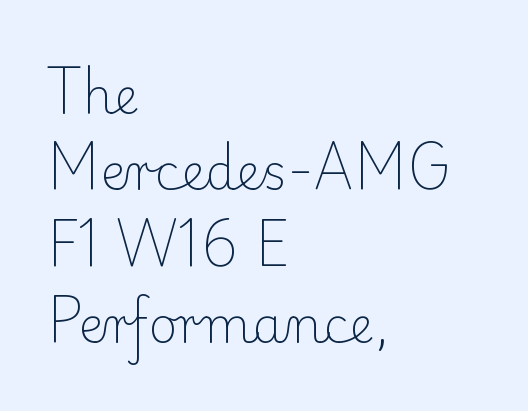
{"serif": "yes", "italic": "no", "bold": "no", "weight": "light", "width": "normal", "stroke_contrast": "low", "x_height": "small", "monospaced": "no", "underline": "no", "align": "left", "line_spacing": "normal", "line_spacing_ratio": 1.56, "letter_spacing": "normal", "letter_spacing_em": 0.0, "glyph_px": 49}
